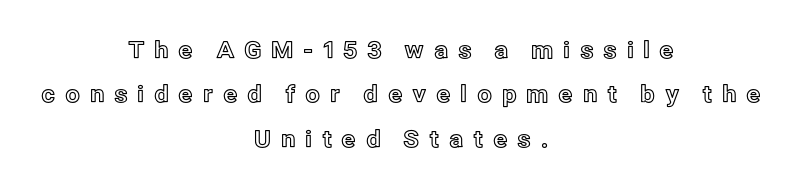
The image shows 23 px text type, upright; set centered, loose line spacing (1.93x), unusually wide letter spacing (+0.41 em), not underlined.
